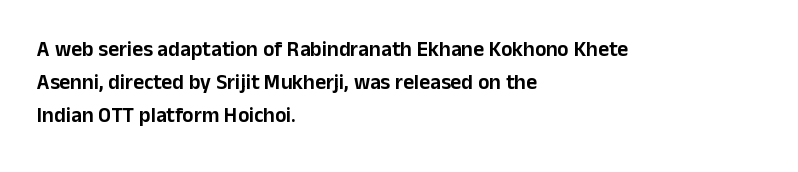
{"italic": "no", "underline": "no", "align": "left", "line_spacing": "normal", "line_spacing_ratio": 1.56, "letter_spacing": "normal", "letter_spacing_em": 0.0, "glyph_px": 21}
